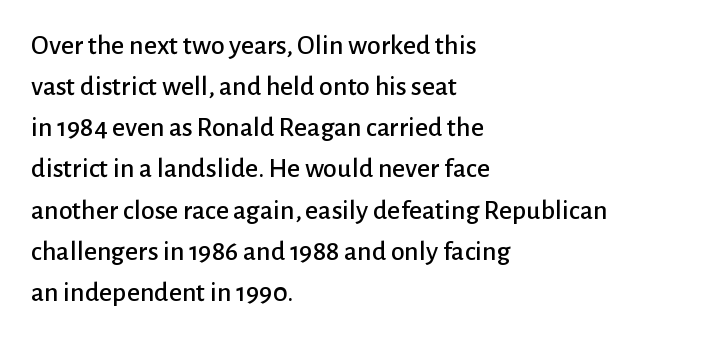
The image shows 28 px sans-serif type, upright; set left-aligned, normal line spacing (1.47x), normal letter spacing, not underlined; low stroke contrast and a medium x-height.
